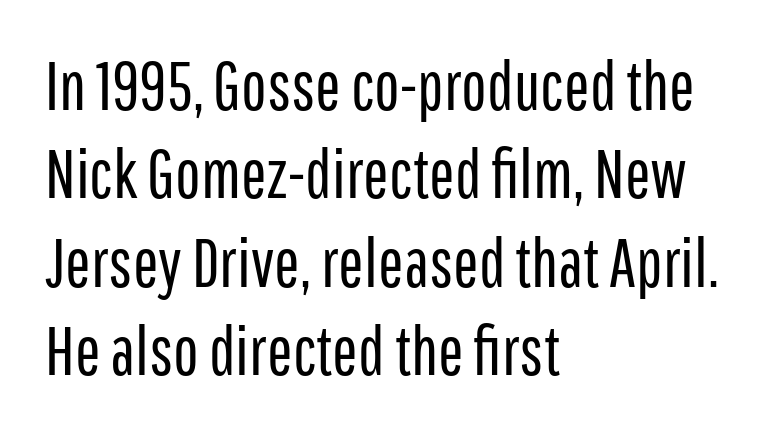
The image shows 68 px regular-weight, condensed sans-serif type, upright; set left-aligned, normal line spacing (1.3x), normal letter spacing, not underlined; low stroke contrast and a medium x-height.
